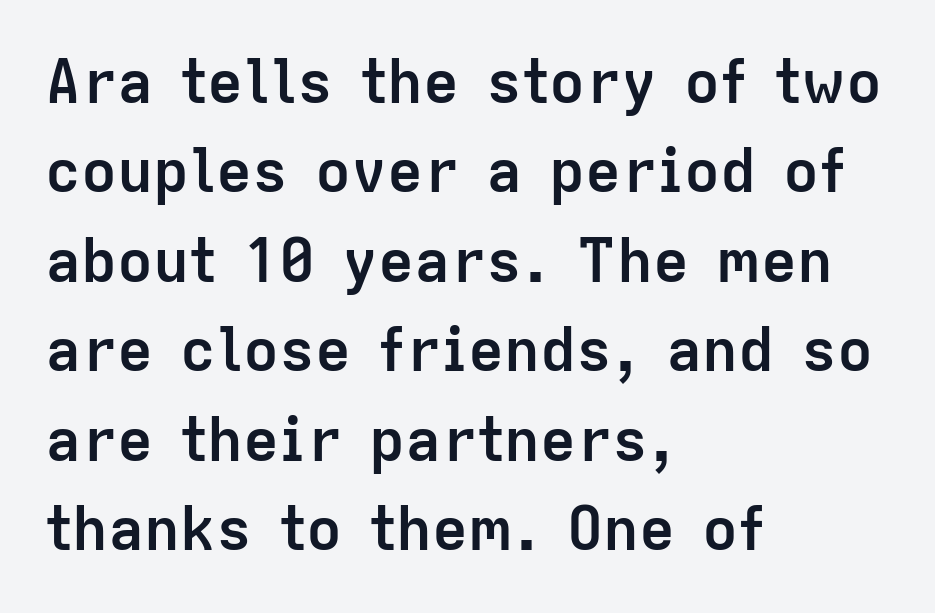
{"serif": "no", "italic": "no", "bold": "yes", "weight": "semibold", "width": "normal", "stroke_contrast": "low", "x_height": "medium", "monospaced": "no", "underline": "no", "align": "left", "line_spacing": "normal", "line_spacing_ratio": 1.49, "letter_spacing": "normal", "letter_spacing_em": 0.0, "glyph_px": 60}
